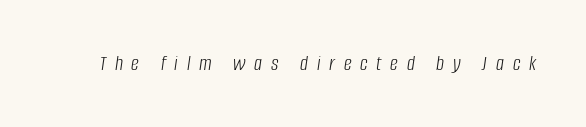
Q: Is the text bold? A: No.
Q: Is the text italic (slanted)? A: Yes, it leans right by about 8 degrees.
Q: Is the text underlined? A: No.
Q: Is the spacing between letters normal or unusually wide? A: Unusually wide.
